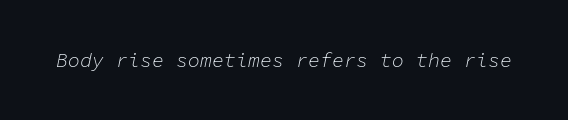
Q: Is the text bold? A: No.
Q: Is the text italic (slanted)? A: Yes, it leans right by about 11 degrees.
Q: Is the text underlined? A: No.
Q: Is the spacing between letters normal or unusually wide? A: Normal.
